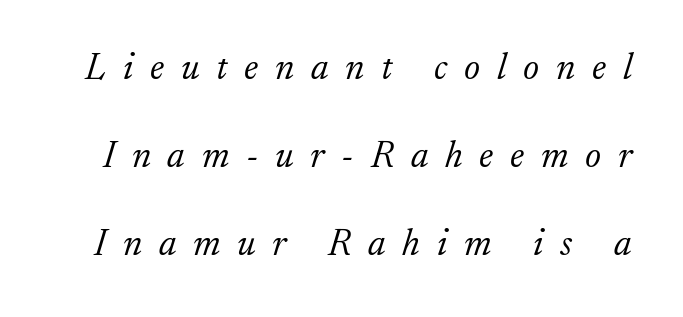
{"serif": "yes", "italic": "yes", "lean": "right", "slant_degrees": 17, "bold": "no", "weight": "light", "width": "normal", "stroke_contrast": "low", "x_height": "small", "monospaced": "no", "underline": "no", "line_spacing": "loose", "line_spacing_ratio": 2.31, "letter_spacing": "wide", "letter_spacing_em": 0.44, "glyph_px": 38}
